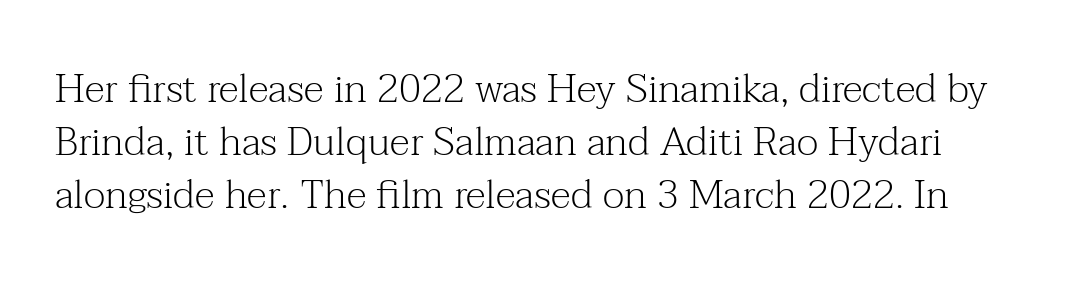
The image shows 40 px light serif type, upright; set normal line spacing (1.32x), normal letter spacing, not underlined; medium stroke contrast and a medium x-height.
